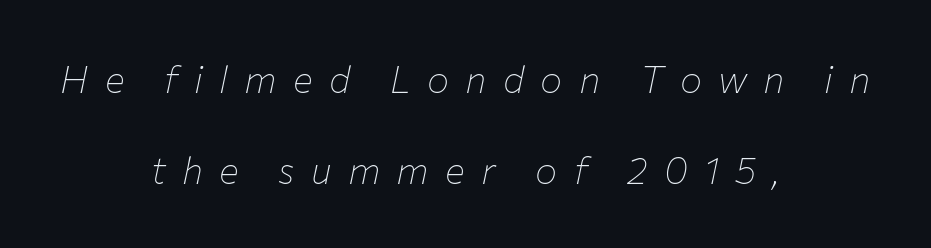
{"italic": "yes", "lean": "right", "slant_degrees": 12, "bold": "no", "weight": "thin", "width": "normal", "stroke_contrast": "low", "x_height": "medium", "monospaced": "no", "underline": "no", "align": "center", "line_spacing": "loose", "line_spacing_ratio": 2.46, "letter_spacing": "wide", "letter_spacing_em": 0.44, "glyph_px": 37}
